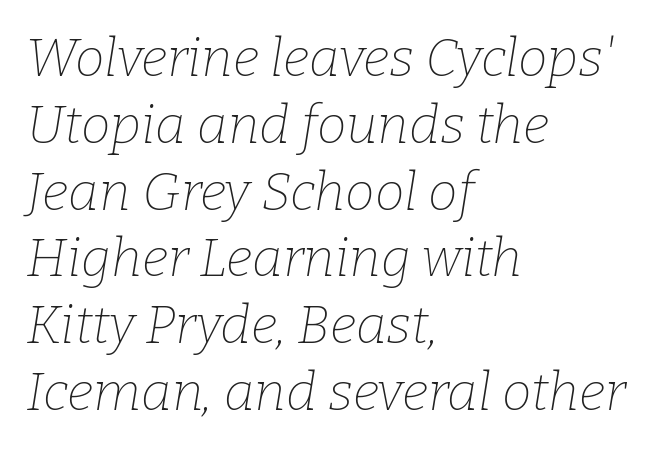
The image shows 53 px thin serif type, italic (leaning right); set left-aligned, normal line spacing (1.26x), normal letter spacing, not underlined; low stroke contrast and a medium x-height.
